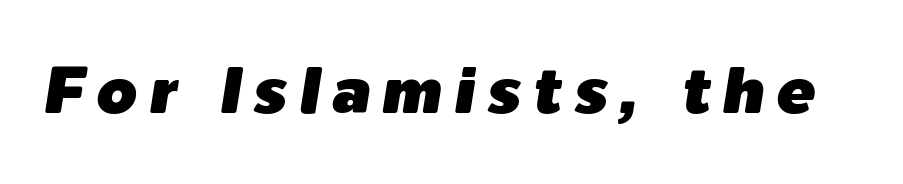
{"italic": "yes", "lean": "right", "slant_degrees": 9, "width": "normal", "stroke_contrast": "low", "x_height": "medium", "monospaced": "no", "underline": "no", "glyph_px": 65}
